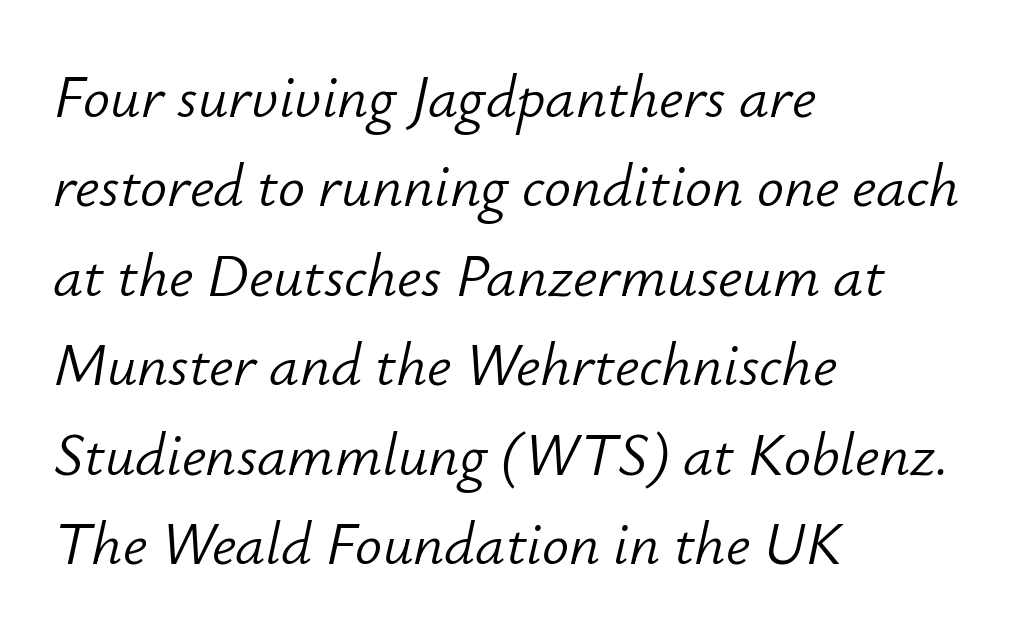
The image shows 60 px light type, italic (leaning right); set left-aligned, normal line spacing (1.49x), normal letter spacing, not underlined; low stroke contrast and a small x-height.
